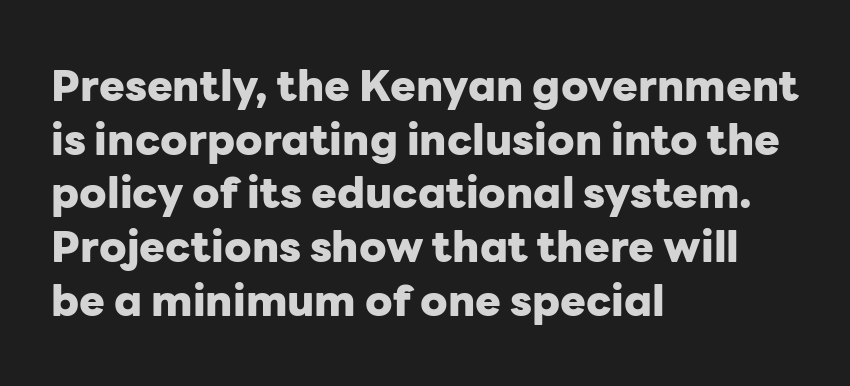
{"serif": "no", "italic": "no", "bold": "yes", "weight": "heavy", "width": "normal", "stroke_contrast": "low", "x_height": "medium", "monospaced": "no", "underline": "no", "align": "left", "line_spacing": "normal", "line_spacing_ratio": 1.25, "letter_spacing": "normal", "letter_spacing_em": 0.0, "glyph_px": 43}
